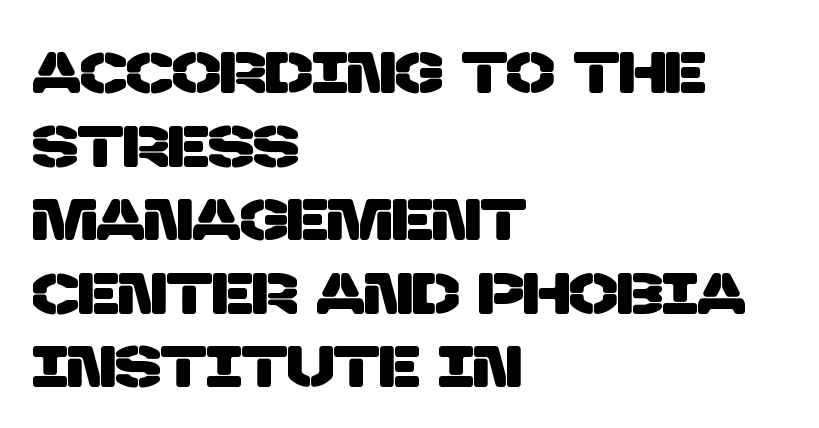
Q: Is the typeface a serif or a sans-serif typeface? A: Sans-serif.
Q: Is the text underlined? A: No.
Q: How is the paragraph aligned? A: Left-aligned.
Q: Is the spacing between letters normal or unusually wide? A: Normal.
Q: Is the spacing between lines tight, normal or loose? A: Normal.
Q: Width (condensed, normal, or wide)? A: Normal.
Q: Stroke contrast? A: Low.
Q: x-height? A: Large.
Q: Monospaced? A: No.
